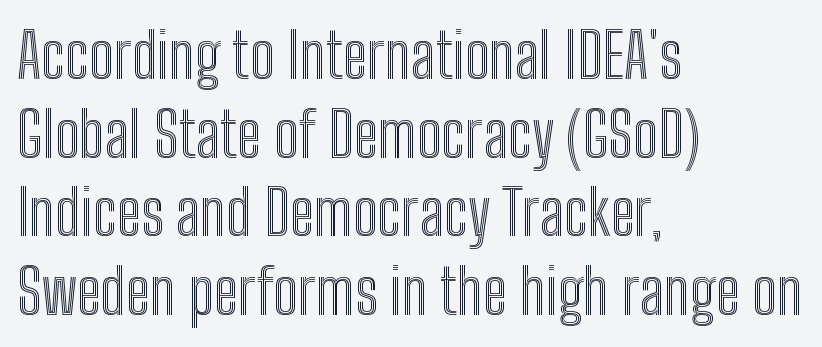
The rendering anchors every line to the left-hand side. Normally led — the rows are evenly, conventionally spaced. Check the space under the baseline: it is left empty. The gaps between neighbouring characters are ordinary and unremarkable. If you drew a line through each stem, it would be perfectly vertical.
